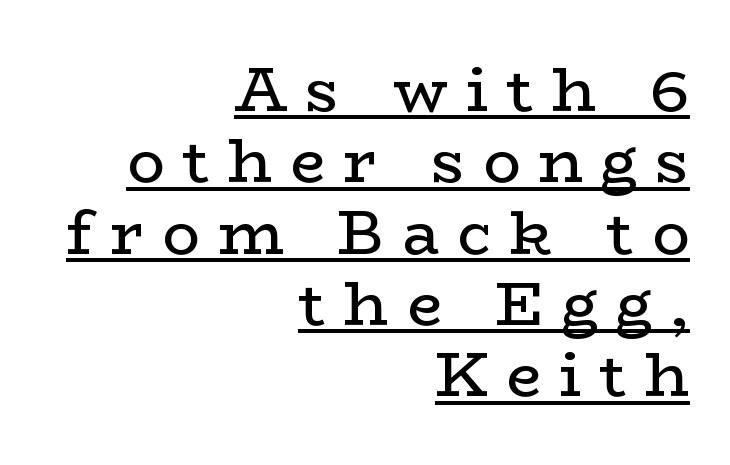
{"serif": "yes", "italic": "no", "bold": "no", "weight": "regular", "width": "wide", "stroke_contrast": "low", "x_height": "medium", "monospaced": "no", "underline": "yes", "align": "right", "line_spacing": "tight", "line_spacing_ratio": 1.15, "letter_spacing": "wide", "letter_spacing_em": 0.29, "glyph_px": 62}
